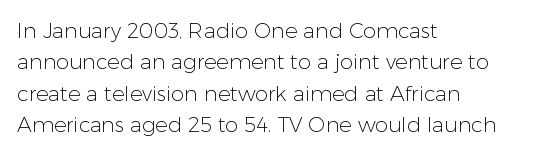
{"italic": "no", "bold": "no", "underline": "no", "align": "left", "line_spacing": "normal", "line_spacing_ratio": 1.5, "letter_spacing": "normal", "letter_spacing_em": 0.0, "glyph_px": 21}
